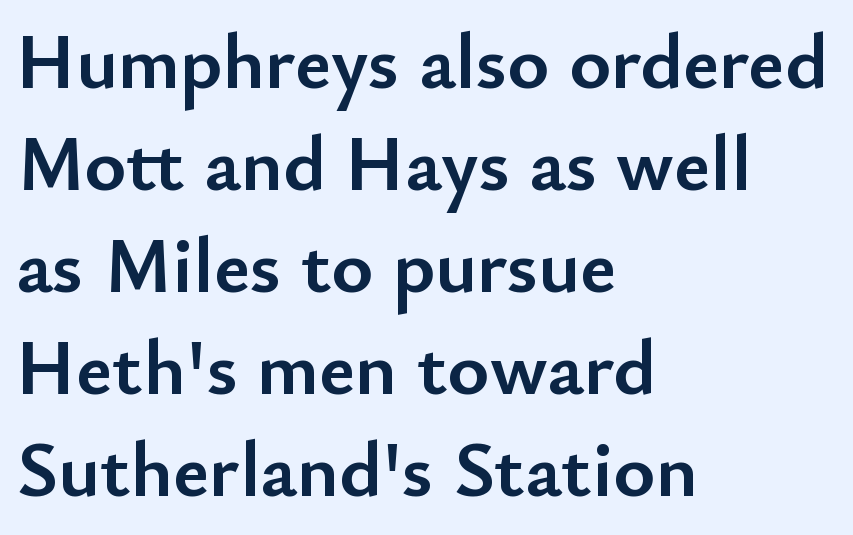
{"serif": "no", "italic": "no", "bold": "yes", "weight": "semibold", "width": "normal", "stroke_contrast": "low", "x_height": "small", "monospaced": "no", "underline": "no", "align": "left", "line_spacing": "normal", "line_spacing_ratio": 1.29, "letter_spacing": "normal", "letter_spacing_em": 0.0, "glyph_px": 79}
